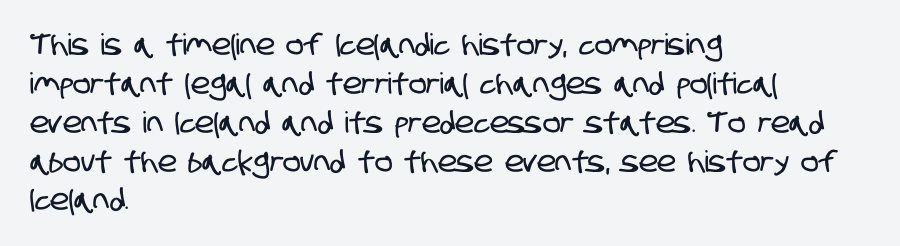
Q: Is the typeface a serif or a sans-serif typeface? A: Sans-serif.
Q: Is the text underlined? A: No.
Q: How is the paragraph aligned? A: Left-aligned.
Q: Is the spacing between letters normal or unusually wide? A: Normal.
Q: Is the spacing between lines tight, normal or loose? A: Normal.
Q: Width (condensed, normal, or wide)? A: Condensed.
Q: Stroke contrast? A: Low.
Q: x-height? A: Large.
Q: Monospaced? A: No.
